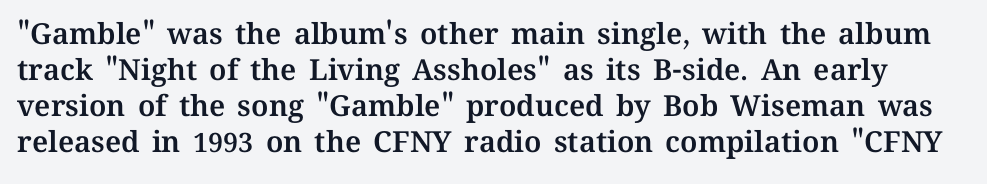
The image shows 29 px text type, upright; set line spacing 1.24x, normal letter spacing, not underlined; medium stroke contrast and a medium x-height.
